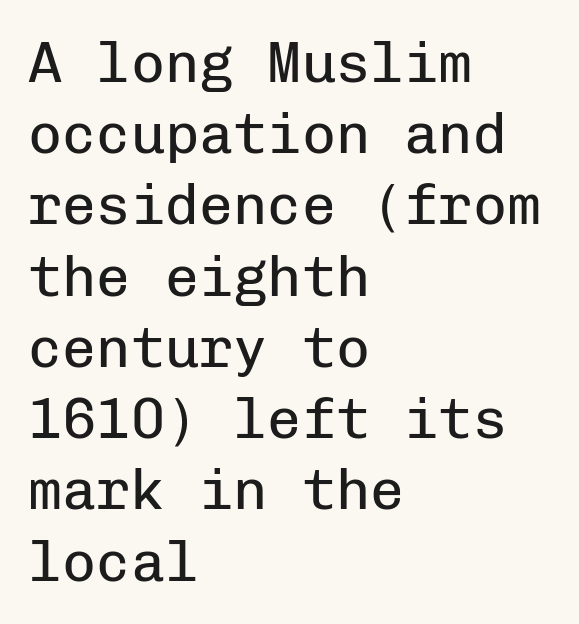
Observe the ordinary spacing: letters are neighbours, not strangers. Italic: no, the glyphs are upright roman. Lines of text with bare space underneath. The designer left line spacing at the default.
